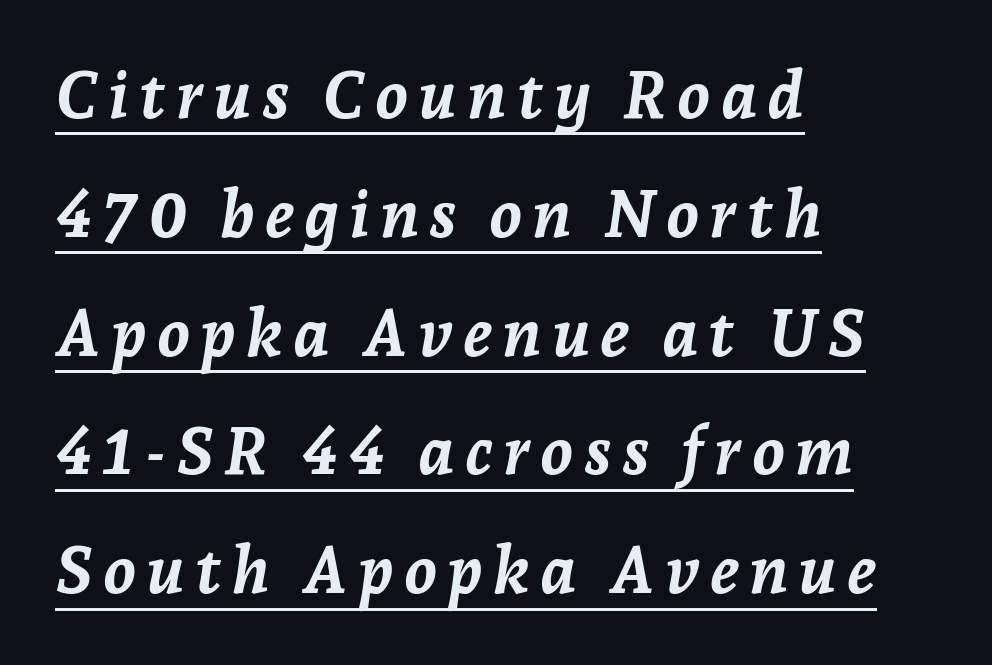
The image shows 66 px semibold type, italic (leaning right); set left-aligned, line spacing 1.8x, underlined; low stroke contrast and a medium x-height.
